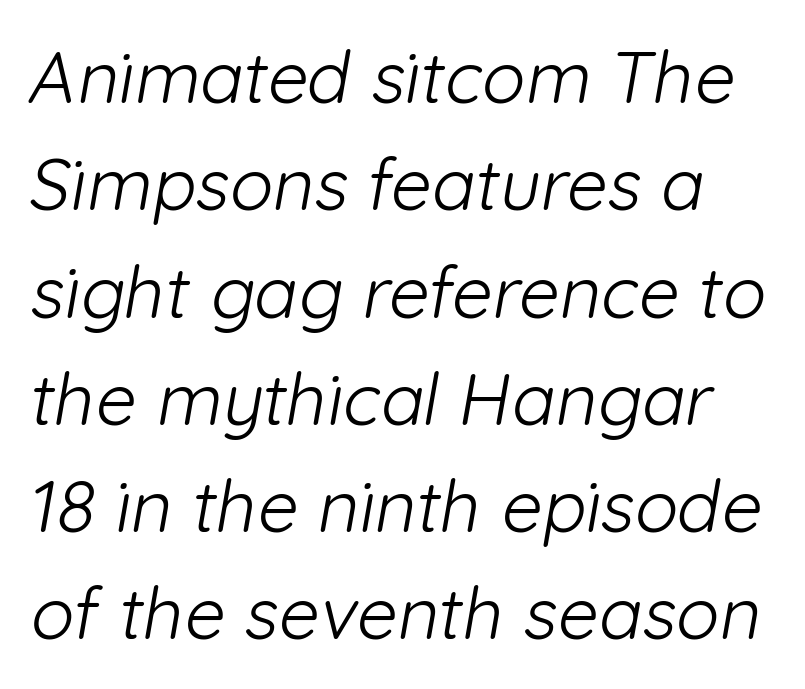
Reading down the column, the eye jumps a familiar distance to each next line. Looks like regular typesetting: each glyph gets only the width it needs. Does extra space separate the letters? No, they use regular spacing. Stems here are at most as thick as an everyday book face.
